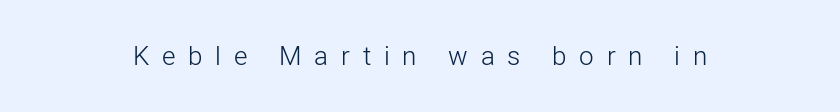
Q: Is the text bold? A: No.
Q: Is the text italic (slanted)? A: No, it is upright.
Q: Is the text underlined? A: No.
Q: Is the spacing between letters normal or unusually wide? A: Unusually wide.
